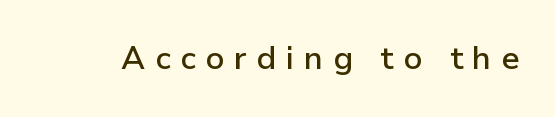
The rendering uses natural spacing where letterforms have individual widths. Substantial extra tracking has been applied to these lines. Observe the absence of serifs on each vertical stroke in this sample. Weight: semibold (demi). In terms of posture, this sample is upright. The passage shown is not underscored anywhere.
